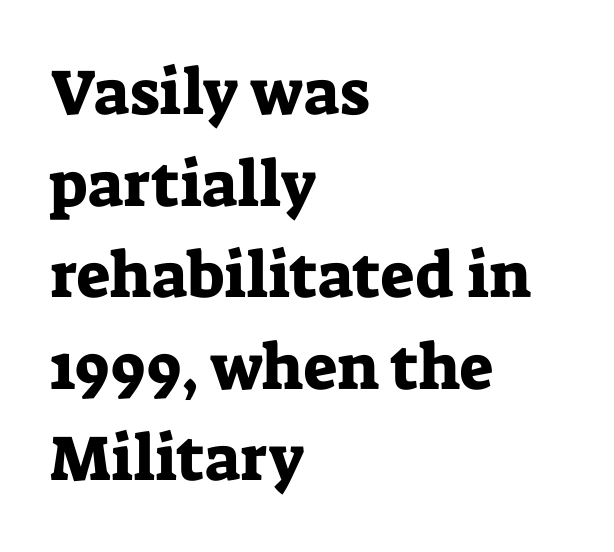
Here the glyphs are tracked normally, forming tight word shapes. Posture: straight, roman, zero tilt. Only glyphs here, with clear space below each row. This sample uses a serif face.
